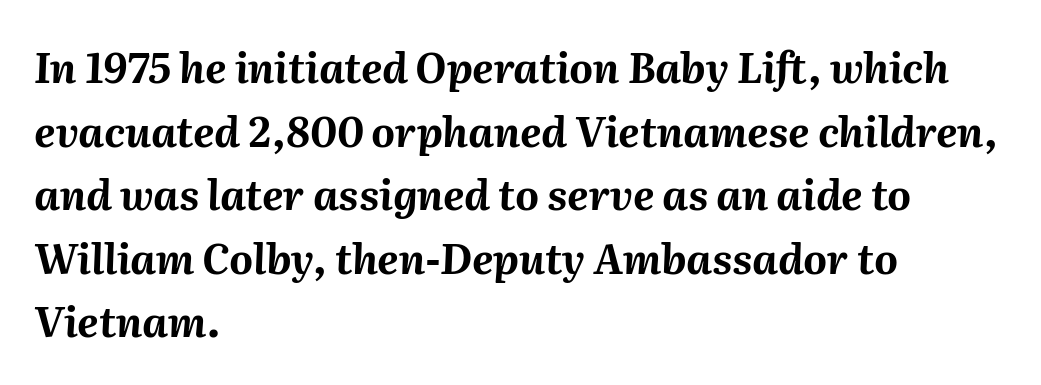
Q: Is the text bold? A: Yes.
Q: Is the text italic (slanted)? A: Yes, it leans right by about 2 degrees.
Q: Is the text underlined? A: No.
Q: How is the paragraph aligned? A: Left-aligned.
Q: Is the spacing between letters normal or unusually wide? A: Normal.
Q: Is the spacing between lines tight, normal or loose? A: Normal.
Q: Width (condensed, normal, or wide)? A: Normal.
Q: Stroke contrast? A: Medium.
Q: x-height? A: Medium.
Q: Monospaced? A: No.
